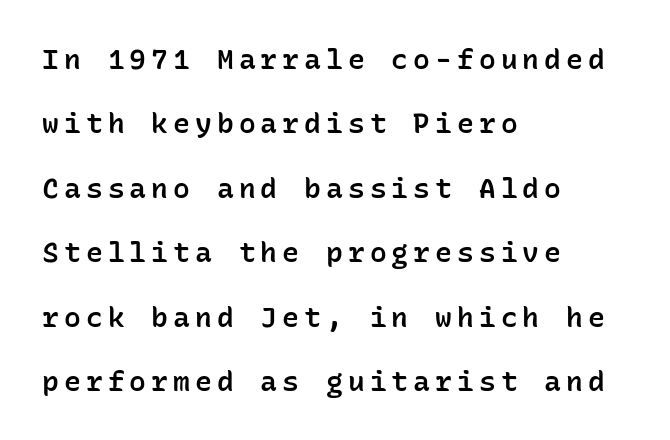
The image shows 28 px semibold sans-serif type, upright, monospaced; set left-aligned, loose line spacing (2.3x), not underlined; low stroke contrast and a medium x-height.
